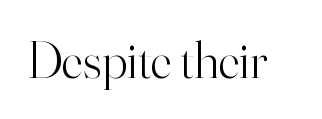
A typesetter would mark this as roman, not italic. The letterforms sit at book weight or below. The rendering keeps characters at their native spacing. A typesetter would call this proportional, since set widths differ per character. Typographically, this falls in the serif category. Has an underline been added? It has not.
